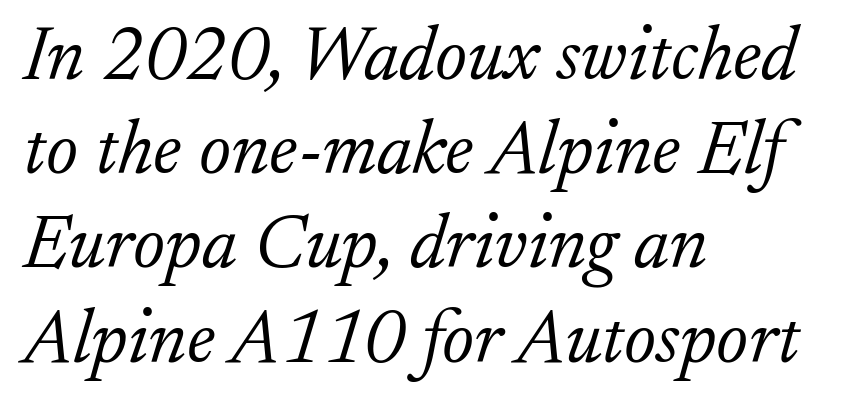
Q: Is the text bold? A: No.
Q: Is the text italic (slanted)? A: Yes, it leans right by about 17 degrees.
Q: Is the typeface a serif or a sans-serif typeface? A: Serif.
Q: Is the text underlined? A: No.
Q: How is the paragraph aligned? A: Left-aligned.
Q: Is the spacing between letters normal or unusually wide? A: Normal.
Q: Width (condensed, normal, or wide)? A: Normal.
Q: Stroke contrast? A: Low.
Q: x-height? A: Small.
Q: Monospaced? A: No.
